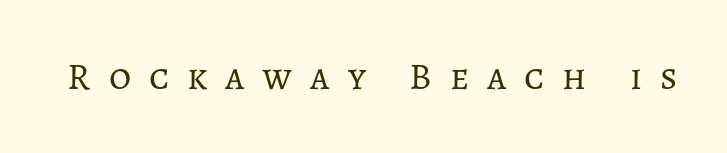
Q: Is the text bold? A: No.
Q: Is the text italic (slanted)? A: No, it is upright.
Q: Is the text underlined? A: No.
Q: Is the spacing between letters normal or unusually wide? A: Unusually wide.
Q: Width (condensed, normal, or wide)? A: Normal.
Q: Stroke contrast? A: Low.
Q: x-height? A: Medium.
Q: Monospaced? A: No.
